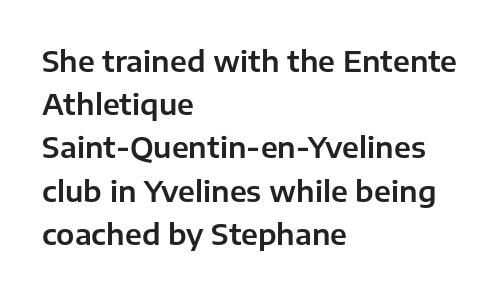
{"serif": "no", "italic": "no", "width": "normal", "stroke_contrast": "low", "x_height": "medium", "monospaced": "no", "underline": "no", "align": "left", "line_spacing": "normal", "line_spacing_ratio": 1.49, "letter_spacing": "normal", "letter_spacing_em": 0.0, "glyph_px": 29}
